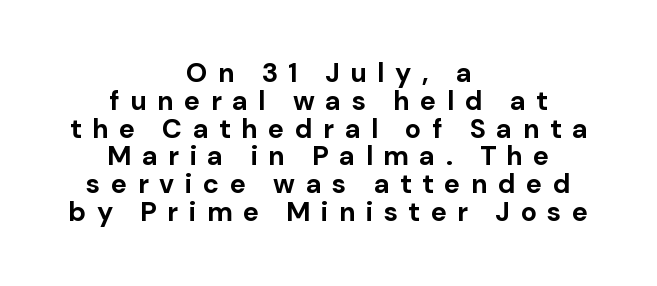
{"italic": "no", "bold": "yes", "underline": "no", "align": "center", "line_spacing": "tight", "line_spacing_ratio": 1.03, "letter_spacing": "wide", "letter_spacing_em": 0.39, "glyph_px": 27}
